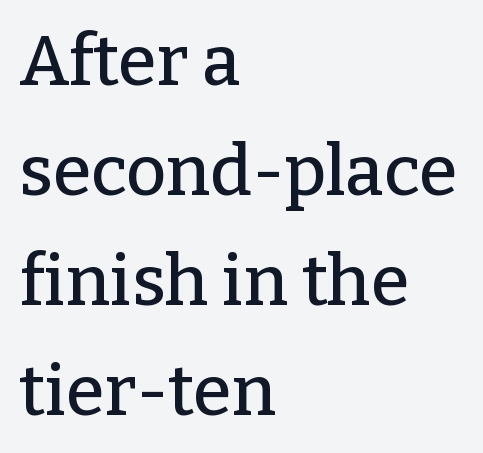
The image shows 70 px serif type, upright; set left-aligned, normal line spacing (1.57x), normal letter spacing, not underlined; low stroke contrast and a medium x-height.
